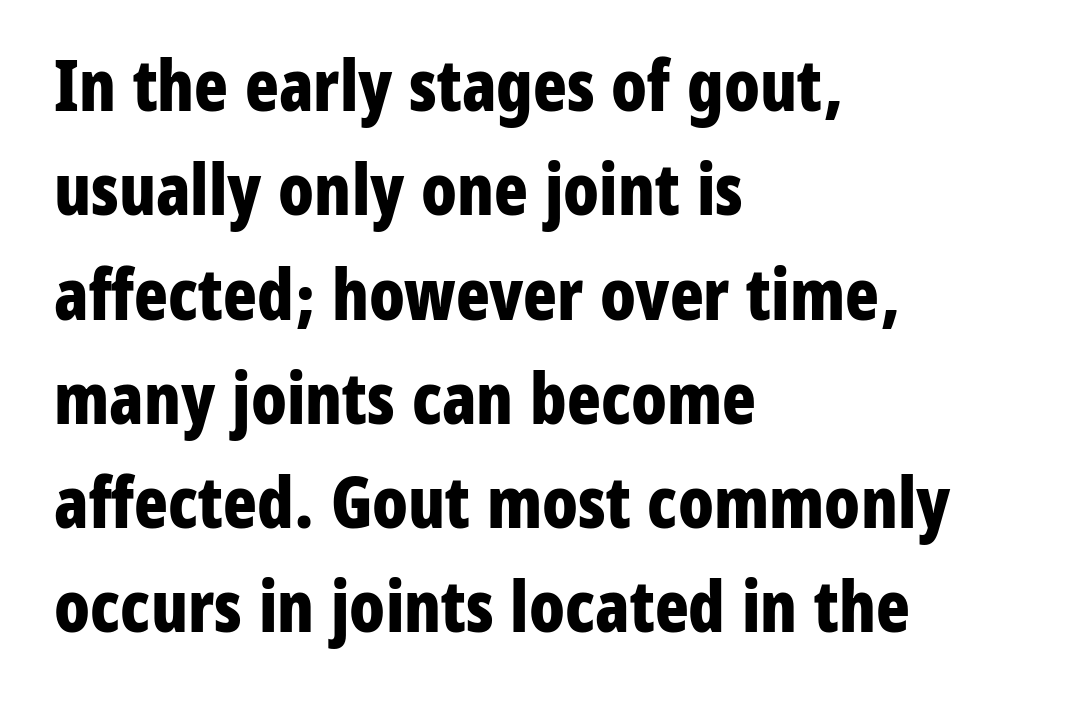
{"serif": "no", "italic": "no", "bold": "yes", "weight": "bold", "width": "condensed", "stroke_contrast": "low", "x_height": "medium", "monospaced": "no", "underline": "no", "align": "left", "line_spacing": "normal", "line_spacing_ratio": 1.49, "letter_spacing": "normal", "letter_spacing_em": 0.0, "glyph_px": 70}
